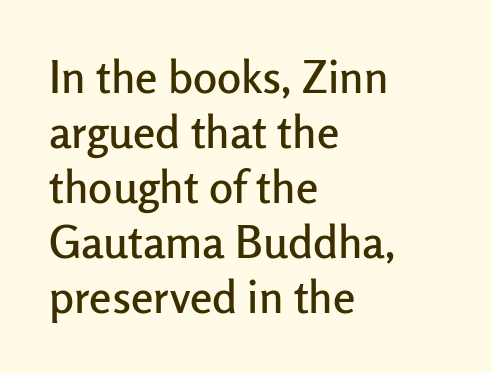
{"serif": "no", "italic": "no", "width": "normal", "stroke_contrast": "low", "x_height": "medium", "monospaced": "no", "underline": "no", "align": "left", "line_spacing_ratio": 1.22, "letter_spacing": "normal", "letter_spacing_em": 0.0, "glyph_px": 45}
